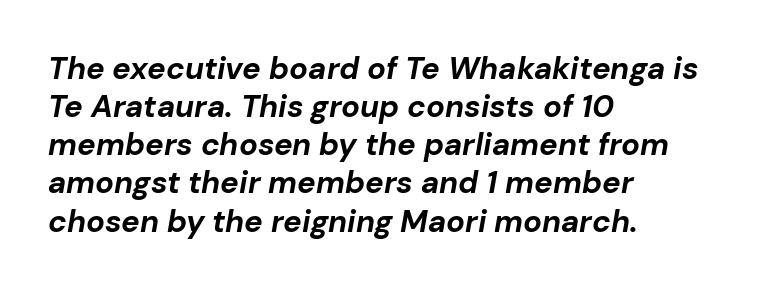
Is the type slanted? Yes — the strokes lean at a clear angle. Standard letterfit; no display-style spreading of the glyphs. All the whitespace from short lines collects on the right. Every letter is thick-stroked: bold, no question. The letters advance in unequal steps, a hallmark of proportional type.
